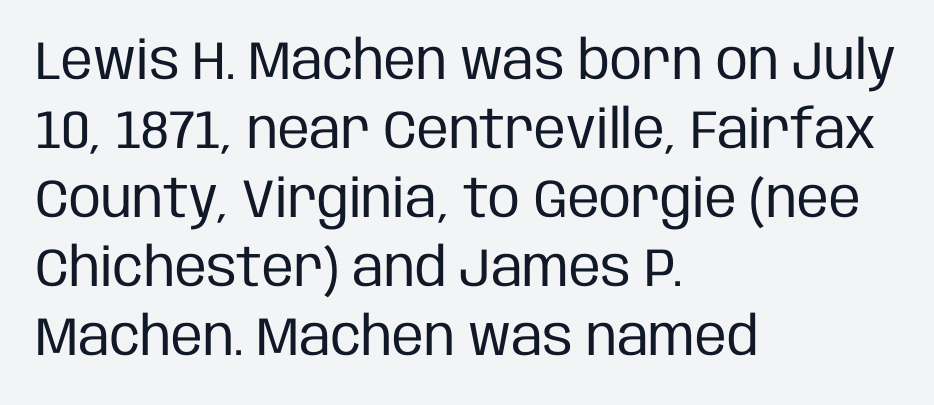
Q: Is the text bold? A: No.
Q: Is the text italic (slanted)? A: No, it is upright.
Q: Is the typeface a serif or a sans-serif typeface? A: Sans-serif.
Q: Is the text underlined? A: No.
Q: How is the paragraph aligned? A: Left-aligned.
Q: Is the spacing between letters normal or unusually wide? A: Normal.
Q: Is the spacing between lines tight, normal or loose? A: Normal.
Q: Width (condensed, normal, or wide)? A: Condensed.
Q: Stroke contrast? A: Low.
Q: x-height? A: Large.
Q: Monospaced? A: No.
